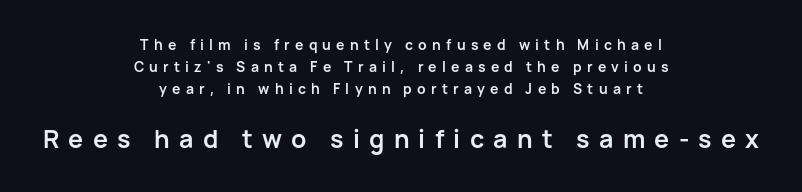
Of the two passages, the one underneath uses the larger point size. The designer left line spacing at the default. Tall strokes in this sample are plumb rather than angled. The passage is arranged like a title page — every line centered. Nobody drew a line under any word here. Spacing between characters has been opened up far beyond the box default.
